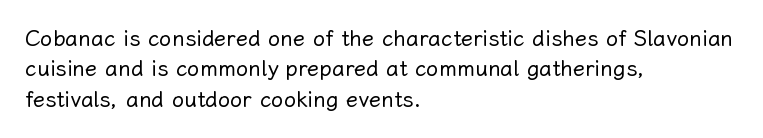
Q: Is the text bold? A: No.
Q: Is the text italic (slanted)? A: No, it is upright.
Q: Is the text underlined? A: No.
Q: How is the paragraph aligned? A: Left-aligned.
Q: Is the spacing between letters normal or unusually wide? A: Normal.
Q: Is the spacing between lines tight, normal or loose? A: Normal.
